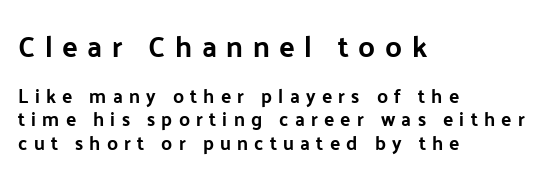
Here the designer chose a conventional face with non-uniform glyph widths. Reading top to bottom, the characters get smaller at the block break. The letterforms stand isolated, each surrounded by extra space. Italic? Not at all — the glyphs are vertical. Check the space under the baseline: it is left empty.
